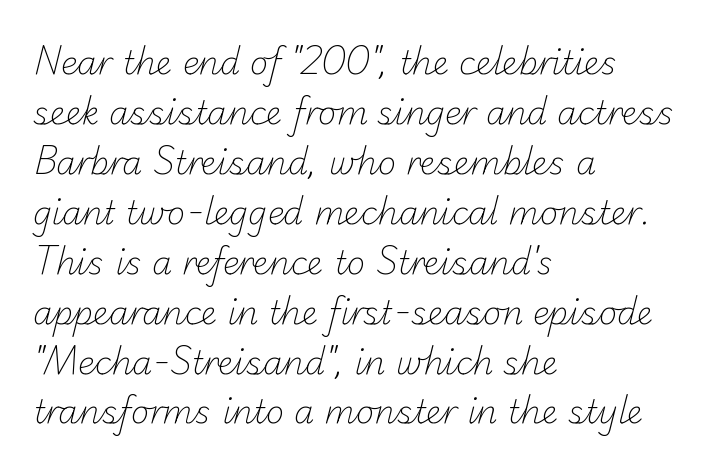
Horizontal alignment here is leftward, the default for most running prose. The tracking reads as untouched default to a designer's eye. This rendering employs a face without finishing strokes, i.e., a sans-serif. Vertical spacing — default. The passage shown is typed in a proportional face where columns would drift. Honestly, there is no underline to notice here at all.
